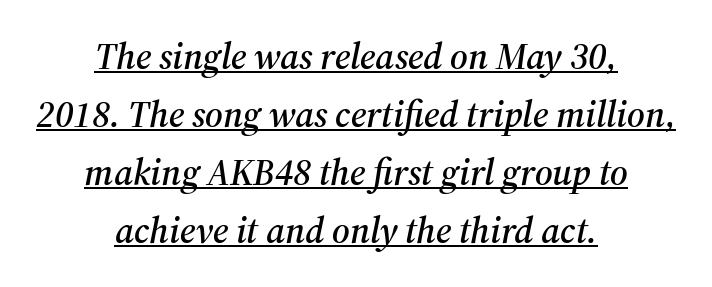
{"serif": "yes", "italic": "yes", "lean": "right", "slant_degrees": 12, "width": "normal", "stroke_contrast": "medium", "x_height": "medium", "monospaced": "no", "underline": "yes", "align": "center", "line_spacing": "normal", "line_spacing_ratio": 1.57, "letter_spacing": "normal", "letter_spacing_em": 0.0, "glyph_px": 37}
